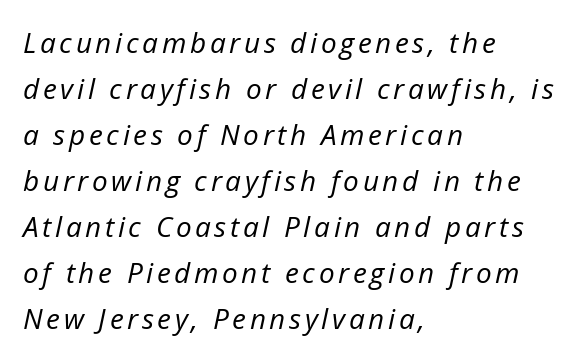
The image shows 28 px regular-weight type, italic (leaning right); set left-aligned, normal line spacing (1.64x), not underlined; low stroke contrast and a medium x-height.
